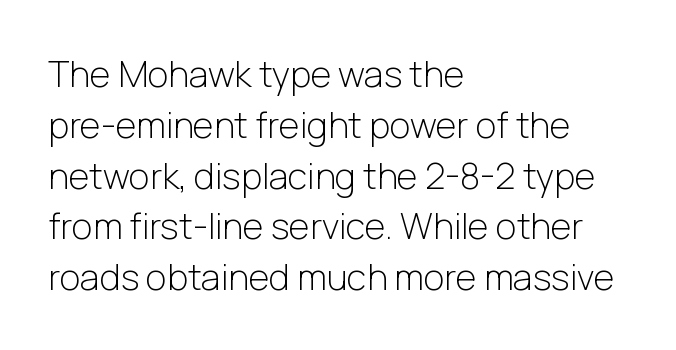
The image shows 36 px light sans-serif type, upright; set left-aligned, normal line spacing (1.41x), normal letter spacing, not underlined; low stroke contrast and a medium x-height.
